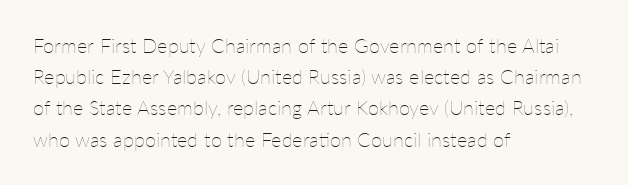
{"italic": "no", "bold": "no", "underline": "no", "align": "left", "line_spacing": "normal", "line_spacing_ratio": 1.56, "letter_spacing": "normal", "letter_spacing_em": 0.0, "glyph_px": 20}
